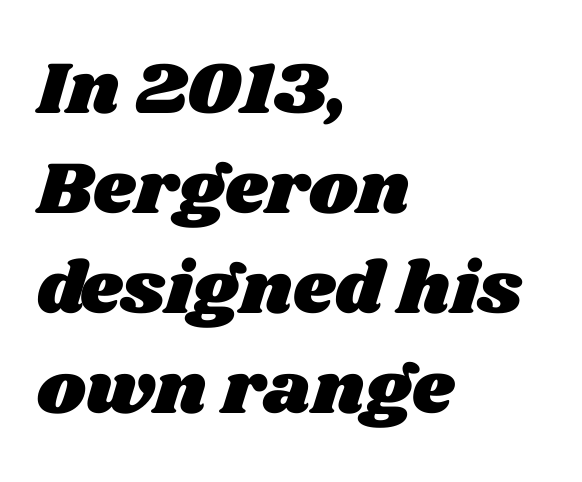
The image shows 74 px wide type; set left-aligned, normal line spacing (1.35x), normal letter spacing, not underlined; medium stroke contrast and a large x-height.
